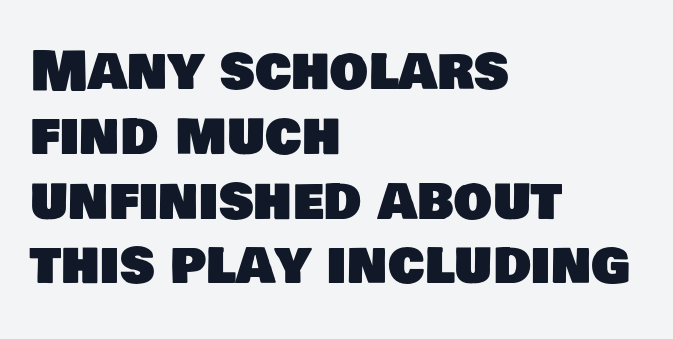
Here the designer chose a conventional face with non-uniform glyph widths. Serif or sans? Sans — the stroke terminals are bare. Each word holds together tightly as a unit, with standard inter-letter gaps. The typesetter chose a ragged-right arrangement here.
